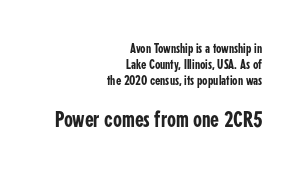
The image shows 23 px text type, upright; set right-aligned, tight line spacing (1.15x), normal letter spacing, not underlined; the second (bottom) block is 1.64x larger.
